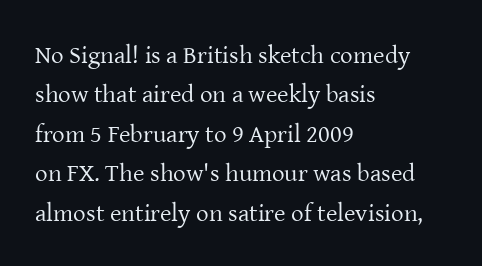
This block has exactly the height ordinary leading produces. Heft: none added — not bold. The face used here is rendered with its standard letterfit. Horizontally, the lines are justified to the leading edge only.
